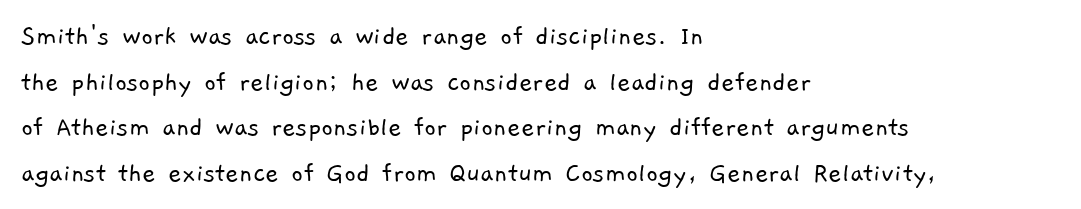
No extra tracking has been applied to these lines. Beneath every word, the page is bare. The setting favours the left margin, as ordinary paragraphs usually do. Think of a printed novel: that variable character pitch is what you see here. In terms of letterform style, serifs are entirely absent.
